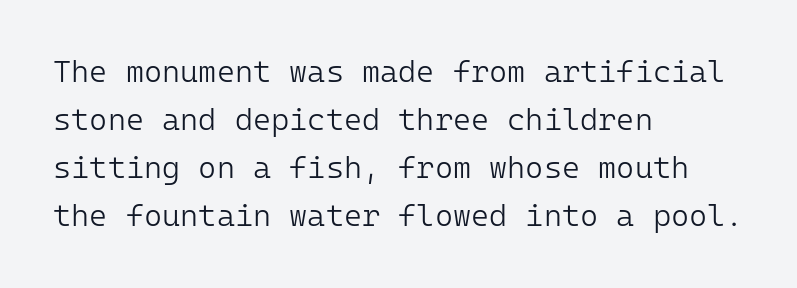
Q: Is the text bold? A: No.
Q: Is the text italic (slanted)? A: No, it is upright.
Q: Is the typeface a serif or a sans-serif typeface? A: Sans-serif.
Q: Is the text underlined? A: No.
Q: How is the paragraph aligned? A: Left-aligned.
Q: Is the spacing between letters normal or unusually wide? A: Normal.
Q: Is the spacing between lines tight, normal or loose? A: Normal.
Q: Width (condensed, normal, or wide)? A: Normal.
Q: Stroke contrast? A: Low.
Q: x-height? A: Medium.
Q: Monospaced? A: Yes.
